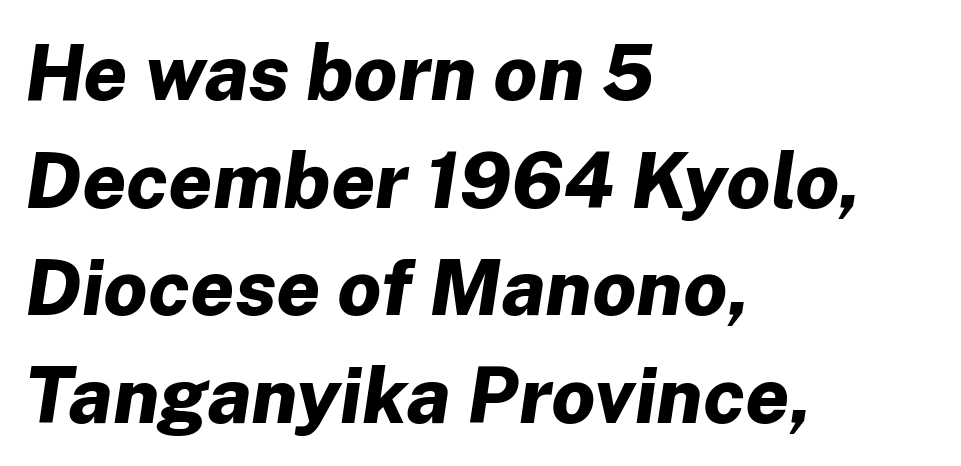
The image shows 78 px bold type, italic (leaning right); set left-aligned, normal line spacing (1.38x), normal letter spacing, not underlined; low stroke contrast and a medium x-height.
